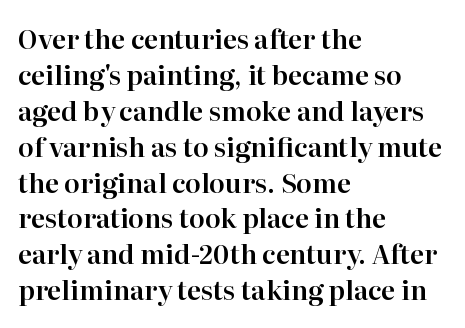
The image shows 26 px text type, upright; set left-aligned, normal line spacing (1.38x), normal letter spacing, not underlined.
